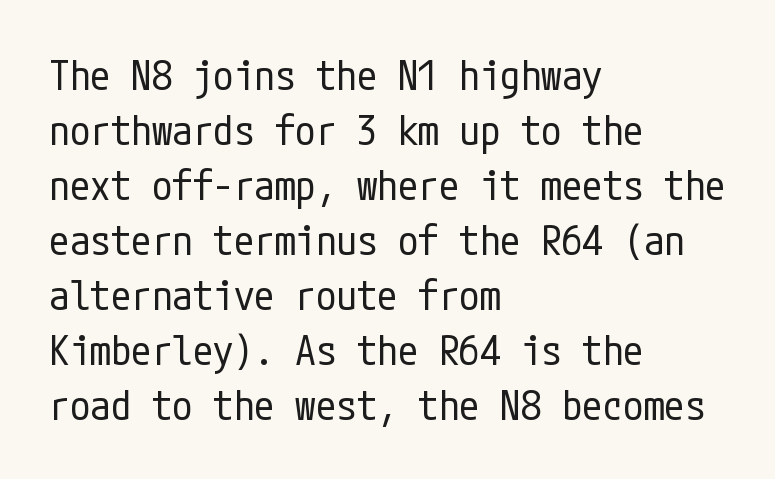
Notice how the stems are strictly vertical — no italics here. All the whitespace from short lines collects on the right. The foot of each line stays bare and open. Regarding leading, the lines here are spaced in the standard way. Glyph-to-glyph distance matches everyday printed text.
